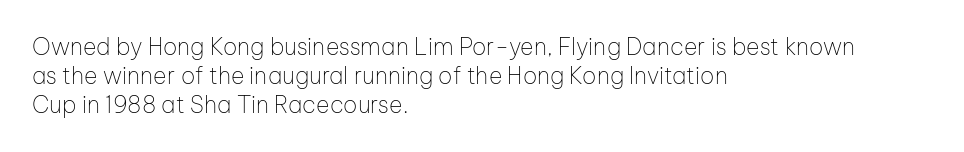
{"italic": "no", "bold": "no", "underline": "no", "align": "left", "line_spacing": "normal", "line_spacing_ratio": 1.26, "letter_spacing": "normal", "letter_spacing_em": 0.0, "glyph_px": 23}
